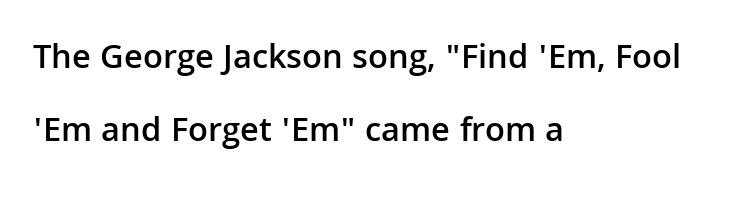
{"serif": "no", "italic": "no", "bold": "semi", "weight": "semibold", "width": "normal", "stroke_contrast": "low", "x_height": "medium", "monospaced": "no", "underline": "no", "align": "left", "line_spacing": "loose", "line_spacing_ratio": 2.1, "letter_spacing": "normal", "letter_spacing_em": 0.0, "glyph_px": 35}
